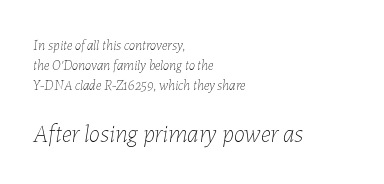
{"italic": "yes", "lean": "right", "slant_degrees": 7, "bold": "no", "underline": "no", "align": "left", "line_spacing": "normal", "line_spacing_ratio": 1.43, "letter_spacing": "normal", "letter_spacing_em": 0.0, "larger_block": "second", "size_ratio": 1.79, "glyph_px": 25}
